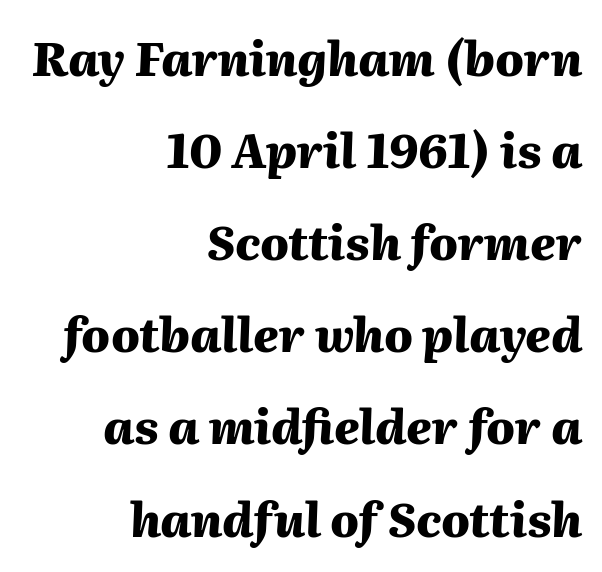
Q: Is the text bold? A: Yes.
Q: Is the text italic (slanted)? A: Yes, it leans right by about 2 degrees.
Q: Is the text underlined? A: No.
Q: How is the paragraph aligned? A: Right-aligned.
Q: Is the spacing between letters normal or unusually wide? A: Normal.
Q: Is the spacing between lines tight, normal or loose? A: Loose.
Q: Width (condensed, normal, or wide)? A: Normal.
Q: Stroke contrast? A: Medium.
Q: x-height? A: Medium.
Q: Monospaced? A: No.
